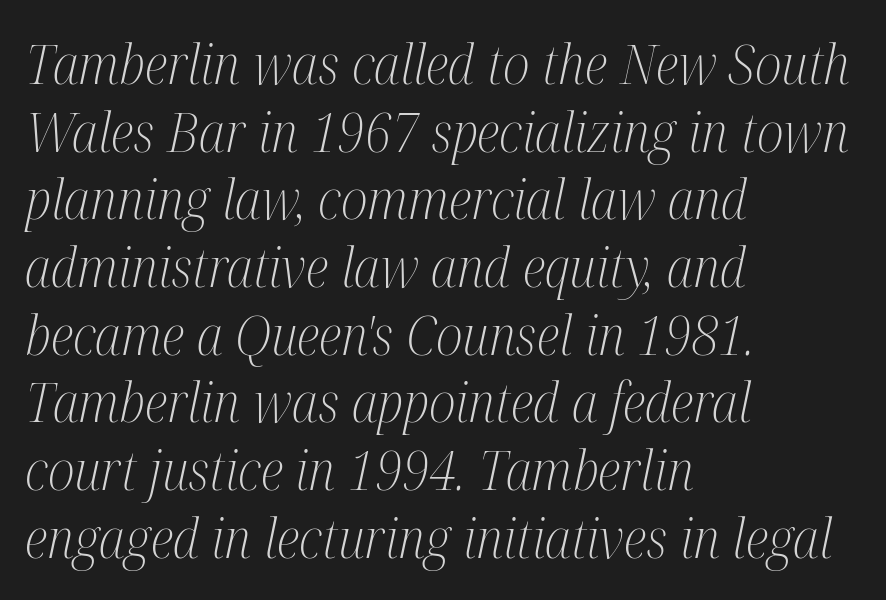
The rendering uses natural spacing where letterforms have individual widths. The rag falls on the right side of this text block. Words appear dense and cohesive because spacing is normal. Think standard paragraph weight, or any step lighter than that. A bare baseline throughout the passage.
